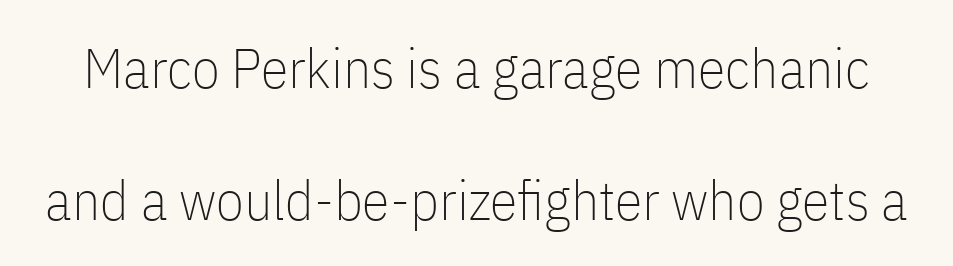
Q: Is the text bold? A: No.
Q: Is the text italic (slanted)? A: No, it is upright.
Q: Is the typeface a serif or a sans-serif typeface? A: Sans-serif.
Q: Is the text underlined? A: No.
Q: Is the spacing between letters normal or unusually wide? A: Normal.
Q: Is the spacing between lines tight, normal or loose? A: Loose.
Q: Width (condensed, normal, or wide)? A: Condensed.
Q: Stroke contrast? A: Low.
Q: x-height? A: Medium.
Q: Monospaced? A: No.
